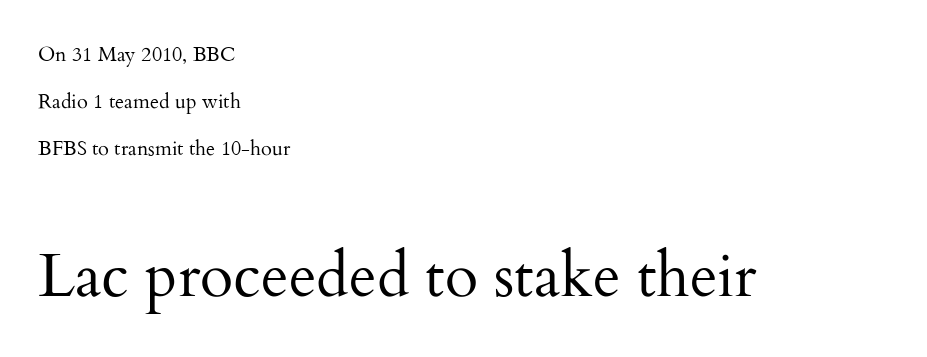
The image shows 61 px regular-weight serif type, upright; set left-aligned, loose line spacing (2.35x), normal letter spacing, not underlined; the second (bottom) block is 3.05x larger; medium stroke contrast and a small x-height.
